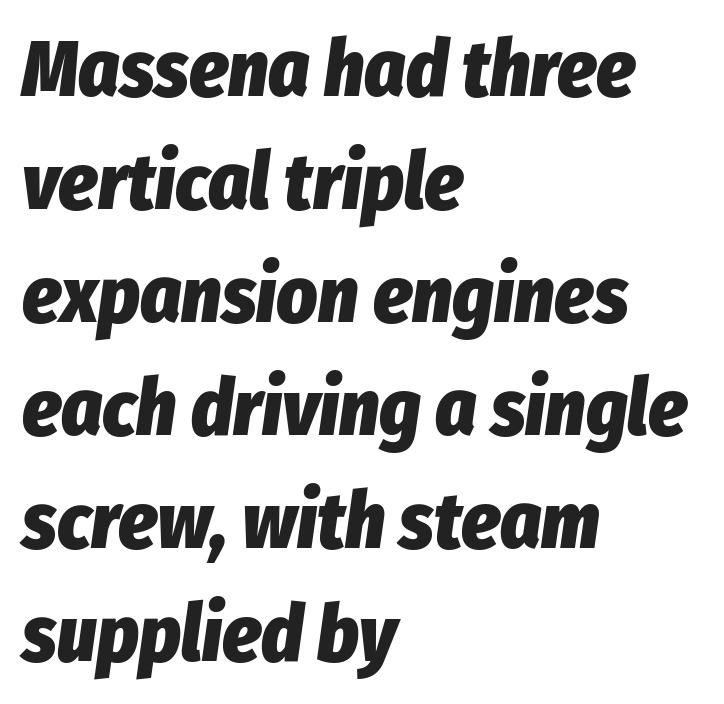
In terms of leading, this rendering sits right in the middle. Beneath every word, the page is bare. Think of a printed novel: that variable character pitch is what you see here. It's the slanting kind of type. In CSS terms this would be text-align: left.
